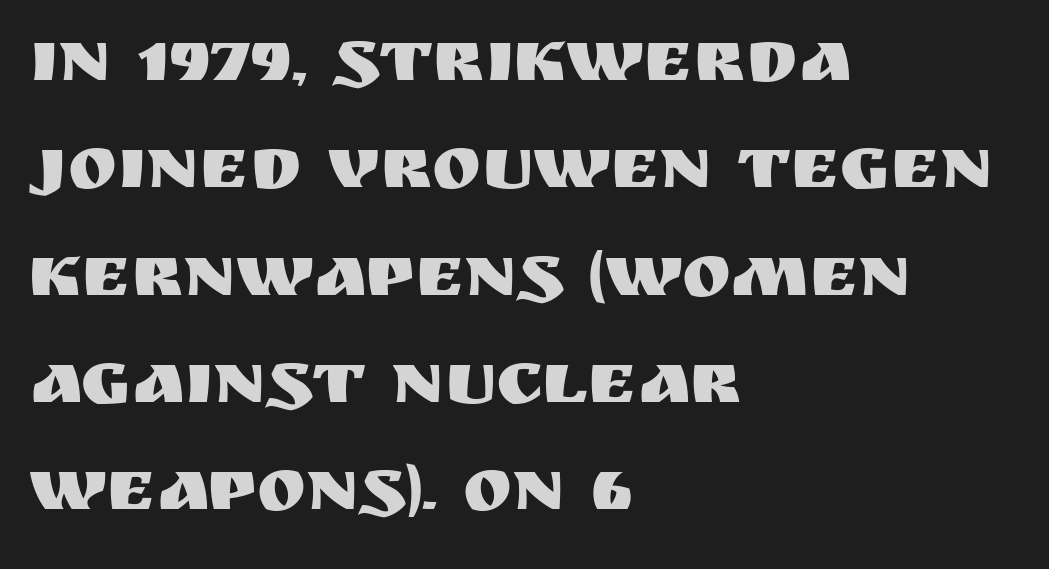
Vertically, the passage feels balanced, rows spaced as you'd expect. The rendering anchors every line to the left-hand side. These lines are rendered in a variable-pitch font. Characters follow at the spacing the type designer built in. Honestly, there is no underline to notice here at all.
